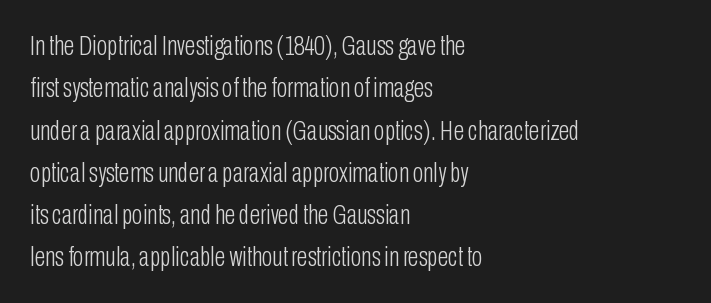
The image shows 28 px light, condensed sans-serif type, upright; set left-aligned, normal line spacing (1.51x), normal letter spacing, not underlined; low stroke contrast and a medium x-height.
